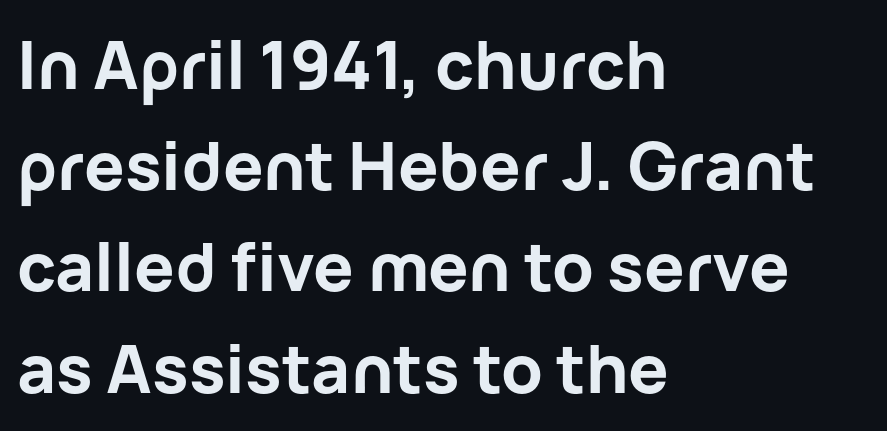
Q: Is the text bold? A: Yes.
Q: Is the text italic (slanted)? A: No, it is upright.
Q: Is the typeface a serif or a sans-serif typeface? A: Sans-serif.
Q: Is the text underlined? A: No.
Q: How is the paragraph aligned? A: Left-aligned.
Q: Is the spacing between letters normal or unusually wide? A: Normal.
Q: Is the spacing between lines tight, normal or loose? A: Normal.
Q: Width (condensed, normal, or wide)? A: Normal.
Q: Stroke contrast? A: Low.
Q: x-height? A: Medium.
Q: Monospaced? A: No.
